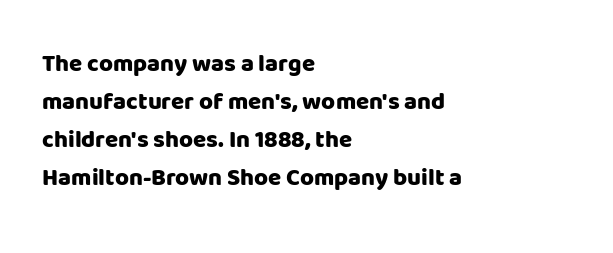
Q: Is the text bold? A: Yes.
Q: Is the text italic (slanted)? A: No, it is upright.
Q: Is the text underlined? A: No.
Q: How is the paragraph aligned? A: Left-aligned.
Q: Is the spacing between letters normal or unusually wide? A: Normal.
Q: Is the spacing between lines tight, normal or loose? A: Normal.
